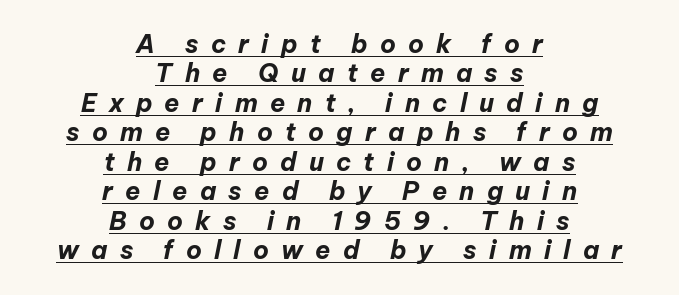
{"italic": "yes", "lean": "right", "slant_degrees": 12, "bold": "yes", "underline": "yes", "align": "center", "line_spacing_ratio": 1.18, "letter_spacing": "wide", "letter_spacing_em": 0.49, "glyph_px": 25}
